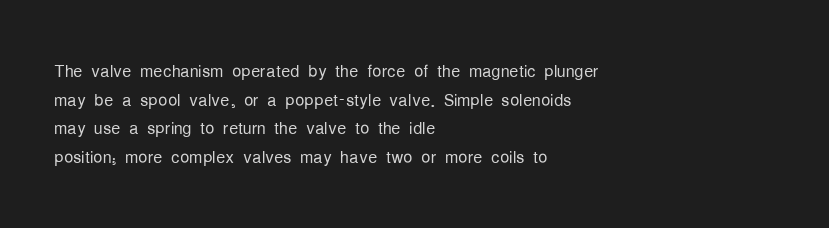
{"italic": "no", "bold": "no", "underline": "no", "align": "left", "line_spacing": "normal", "line_spacing_ratio": 1.25, "letter_spacing": "normal", "letter_spacing_em": 0.0, "glyph_px": 23}
